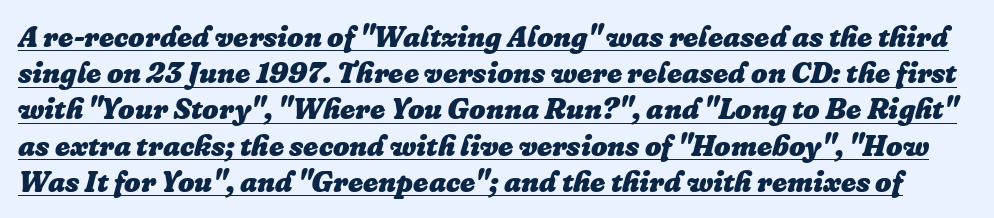
The image shows 29 px heavy type, italic (leaning right); set normal line spacing (1.25x), normal letter spacing, underlined; low stroke contrast and a medium x-height.
